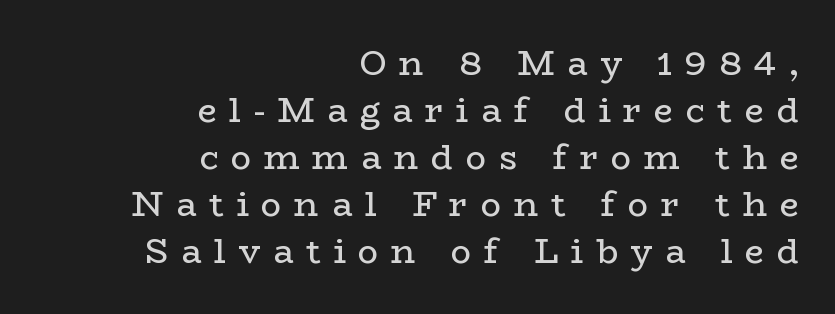
Q: Is the text bold? A: No.
Q: Is the text italic (slanted)? A: No, it is upright.
Q: Is the typeface a serif or a sans-serif typeface? A: Serif.
Q: Is the text underlined? A: No.
Q: How is the paragraph aligned? A: Right-aligned.
Q: Is the spacing between letters normal or unusually wide? A: Unusually wide.
Q: Is the spacing between lines tight, normal or loose? A: Normal.
Q: Width (condensed, normal, or wide)? A: Wide.
Q: Stroke contrast? A: Low.
Q: x-height? A: Medium.
Q: Monospaced? A: No.
